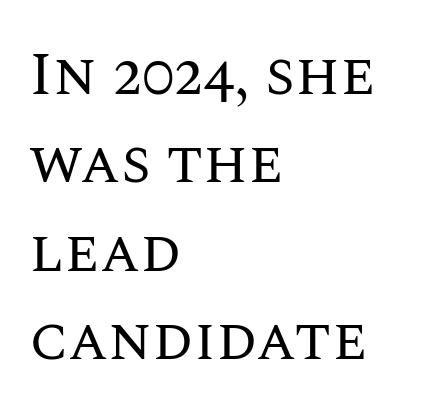
Q: Is the text bold? A: No.
Q: Is the text italic (slanted)? A: No, it is upright.
Q: Is the text underlined? A: No.
Q: How is the paragraph aligned? A: Left-aligned.
Q: Is the spacing between letters normal or unusually wide? A: Normal.
Q: Is the spacing between lines tight, normal or loose? A: Normal.
Q: Width (condensed, normal, or wide)? A: Normal.
Q: Stroke contrast? A: Medium.
Q: x-height? A: Large.
Q: Monospaced? A: No.
